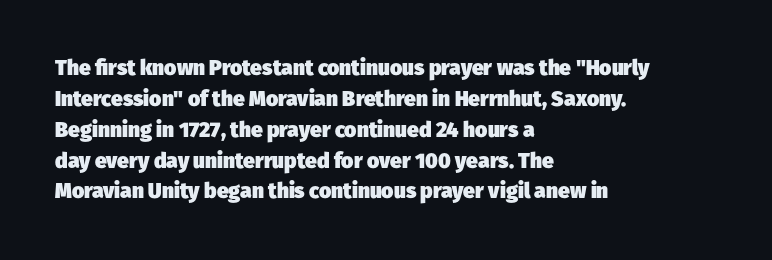
{"bold": "yes", "underline": "no", "align": "left", "line_spacing": "normal", "line_spacing_ratio": 1.47, "letter_spacing": "normal", "letter_spacing_em": 0.0, "glyph_px": 21}
